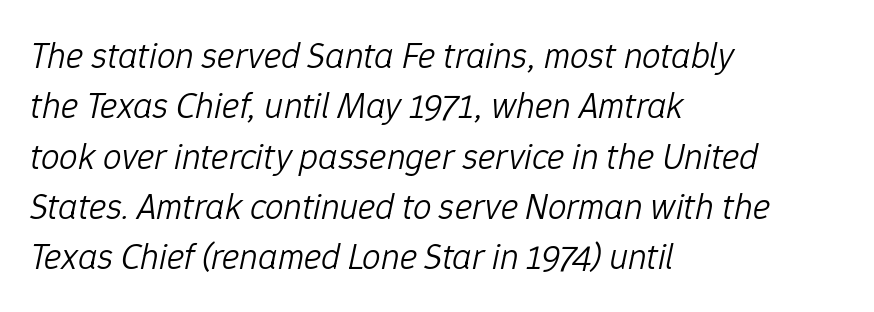
The image shows 37 px light type, italic (leaning right); set left-aligned, normal line spacing (1.36x), normal letter spacing, not underlined; low stroke contrast and a medium x-height.
